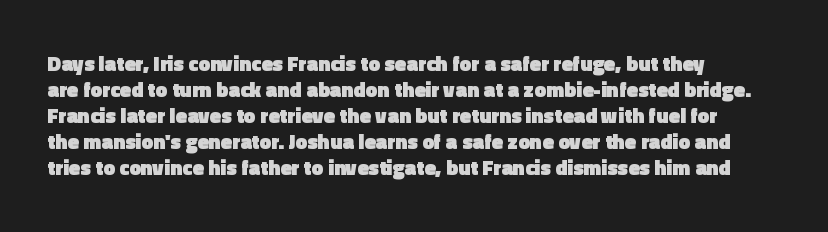
{"italic": "no", "bold": "yes", "underline": "no", "align": "left", "line_spacing_ratio": 1.24, "letter_spacing": "normal", "letter_spacing_em": 0.0, "glyph_px": 21}
